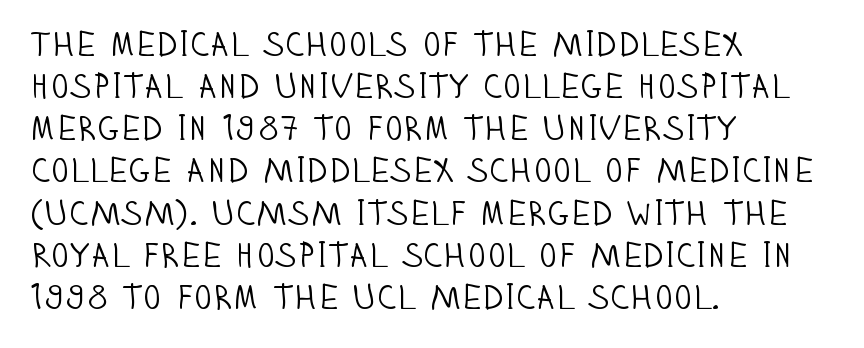
Unbolded letterforms with no extra heft. Visually the block forms a straight wall on the left and a jagged coastline on the right. These lines are composed in type without serifs. This sample has the flowing, uneven cadence of proportional lettering. Just letters on the line, the space beneath them empty.
